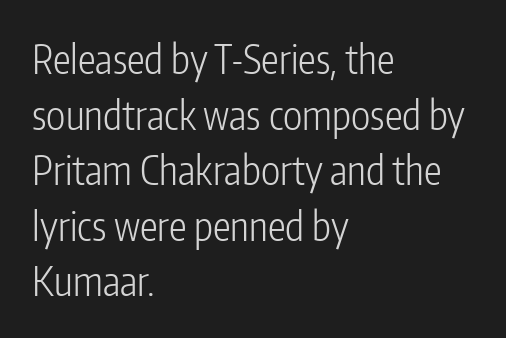
The image shows 40 px light, condensed sans-serif type, upright; set left-aligned, normal line spacing (1.39x), normal letter spacing, not underlined; low stroke contrast and a medium x-height.
